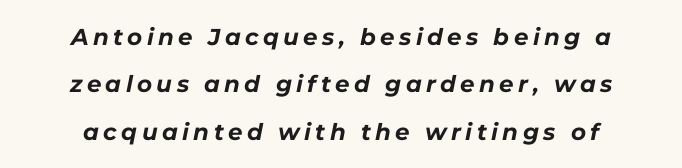
Q: Is the text bold? A: Yes.
Q: Is the text italic (slanted)? A: Yes, it leans right by about 11 degrees.
Q: Is the text underlined? A: No.
Q: How is the paragraph aligned? A: Centered.
Q: Is the spacing between lines tight, normal or loose? A: Loose.
